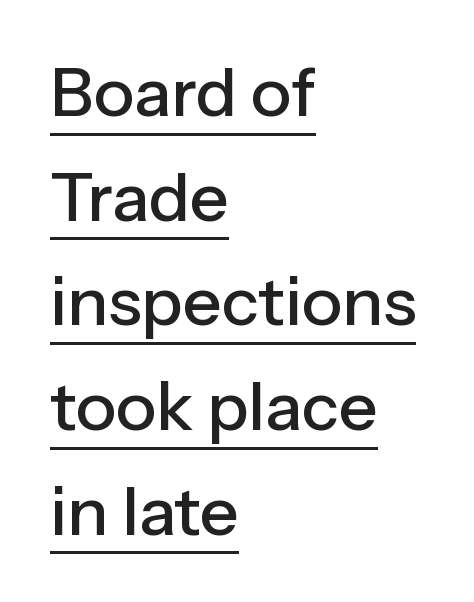
Q: Is the text italic (slanted)? A: No, it is upright.
Q: Is the typeface a serif or a sans-serif typeface? A: Sans-serif.
Q: Is the text underlined? A: Yes.
Q: How is the paragraph aligned? A: Left-aligned.
Q: Is the spacing between letters normal or unusually wide? A: Normal.
Q: Is the spacing between lines tight, normal or loose? A: Normal.
Q: Width (condensed, normal, or wide)? A: Normal.
Q: Stroke contrast? A: Low.
Q: x-height? A: Medium.
Q: Monospaced? A: No.
